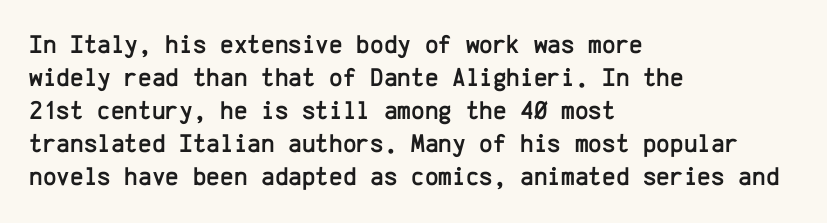
{"italic": "no", "underline": "no", "align": "left", "line_spacing": "normal", "line_spacing_ratio": 1.27, "letter_spacing": "normal", "letter_spacing_em": 0.0, "glyph_px": 26}
